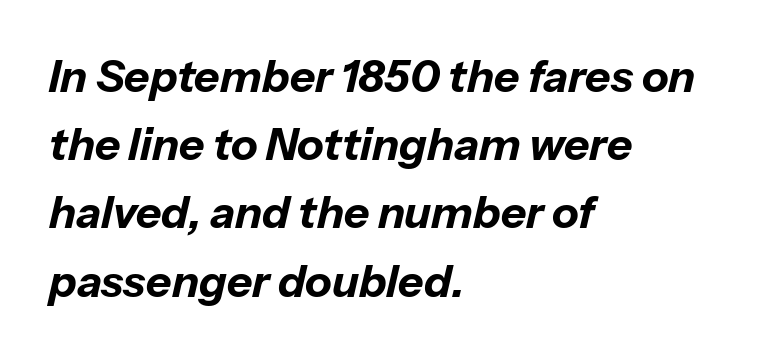
Q: Is the text bold? A: Yes.
Q: Is the text italic (slanted)? A: Yes, it leans right by about 13 degrees.
Q: Is the text underlined? A: No.
Q: How is the paragraph aligned? A: Left-aligned.
Q: Is the spacing between letters normal or unusually wide? A: Normal.
Q: Is the spacing between lines tight, normal or loose? A: Normal.
Q: Width (condensed, normal, or wide)? A: Normal.
Q: Stroke contrast? A: Low.
Q: x-height? A: Medium.
Q: Monospaced? A: No.
